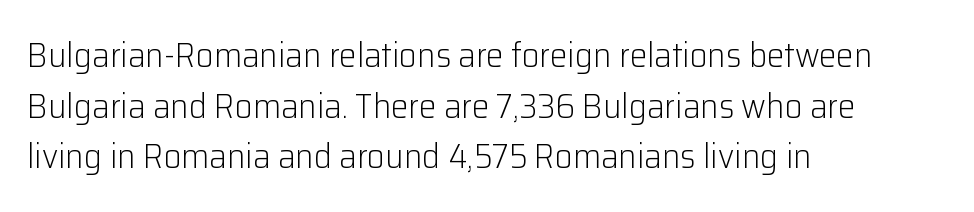
You can tell from the bare stems that sans-serif type was used. Think of a printed novel: that variable character pitch is what you see here. Typeset ragged right — the left edge is the straight one. Tracking here is standard; glyphs follow each other at the usual distance. Rule under the text: the space is simply empty. Is the type heavy? It reads as light-to-regular instead.
